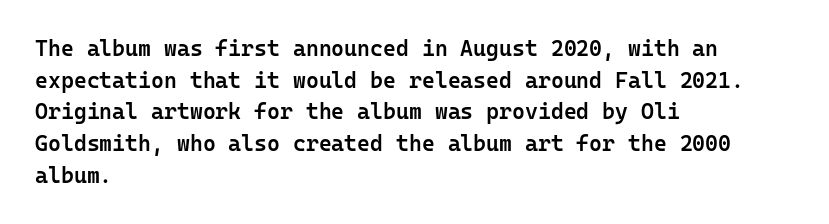
{"italic": "no", "bold": "semi", "underline": "no", "align": "left", "line_spacing": "normal", "line_spacing_ratio": 1.44, "letter_spacing": "normal", "letter_spacing_em": 0.0, "glyph_px": 22}
